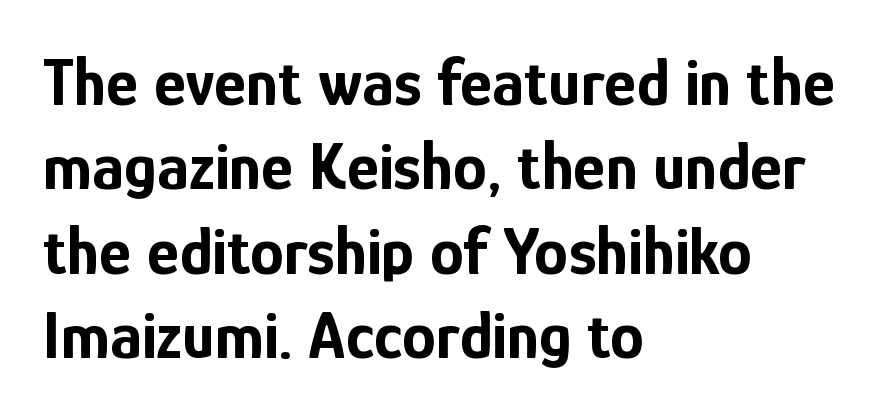
The image shows 68 px bold, condensed sans-serif type, upright; set left-aligned, line spacing 1.24x, normal letter spacing, not underlined; low stroke contrast and a medium x-height.
